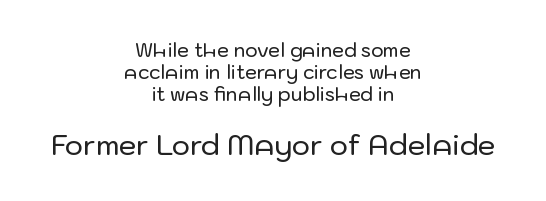
The image shows 28 px sans-serif type, upright; set centered, line spacing 1.17x, normal letter spacing, not underlined; the second (bottom) block is 1.47x larger; low stroke contrast and a medium x-height.
